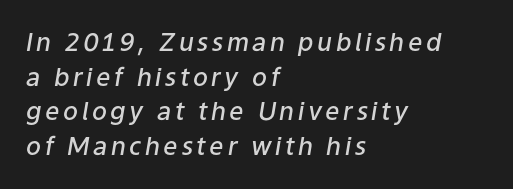
Is the block centered? No — it sits flush against the left margin. A typesetter would mark this as italic. The foot of each line stays bare and open. The passage shown stacks its lines at a standard gap. Summary of weight: moderately heavy, a semibold.
